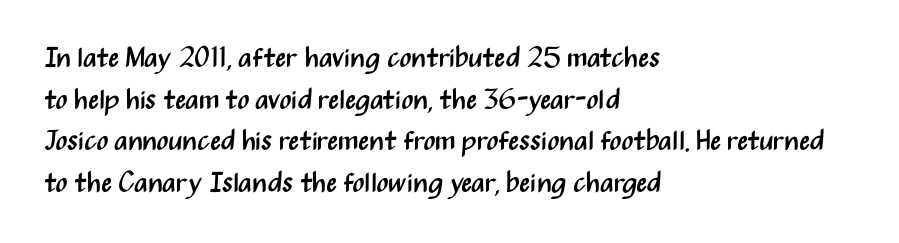
Q: Is the text bold? A: No.
Q: Is the text italic (slanted)? A: No, it is upright.
Q: Is the typeface a serif or a sans-serif typeface? A: Sans-serif.
Q: Is the text underlined? A: No.
Q: How is the paragraph aligned? A: Left-aligned.
Q: Is the spacing between letters normal or unusually wide? A: Normal.
Q: Is the spacing between lines tight, normal or loose? A: Normal.
Q: Width (condensed, normal, or wide)? A: Condensed.
Q: Stroke contrast? A: Medium.
Q: x-height? A: Medium.
Q: Monospaced? A: No.
